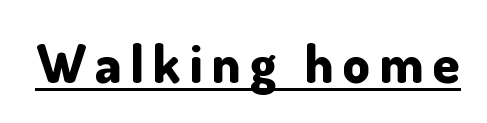
Students, this is bold: see how much ink each stroke carries. Letterform terminals end flat and unadorned throughout the passage. Posture: vertical. The face used here is proportionally spaced, like ordinary book or web type. Compared with undecorated copy, this sample adds a rule below the words.
